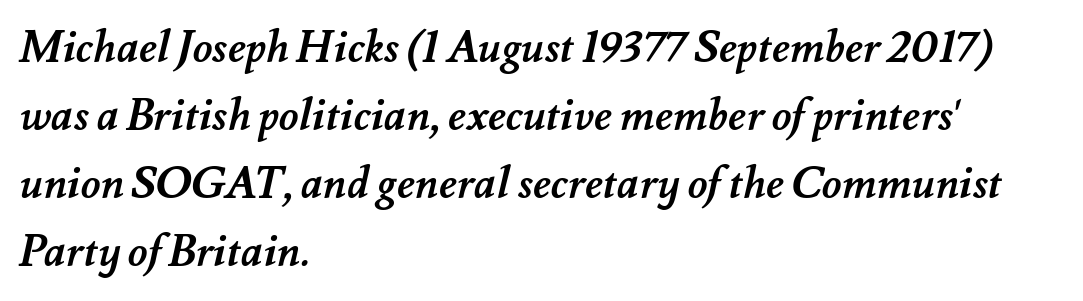
{"bold": "yes", "weight": "semibold", "width": "normal", "stroke_contrast": "medium", "x_height": "small", "monospaced": "no", "underline": "no", "align": "left", "line_spacing": "normal", "line_spacing_ratio": 1.58, "letter_spacing": "normal", "letter_spacing_em": 0.0, "glyph_px": 43}
